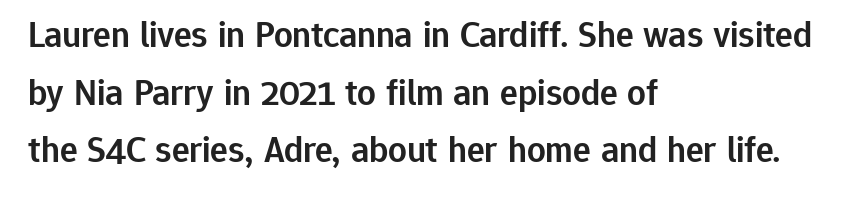
{"serif": "no", "italic": "no", "bold": "semi", "weight": "semibold", "width": "normal", "stroke_contrast": "low", "x_height": "medium", "monospaced": "no", "underline": "no", "align": "left", "line_spacing": "normal", "line_spacing_ratio": 1.56, "letter_spacing": "normal", "letter_spacing_em": 0.0, "glyph_px": 37}
